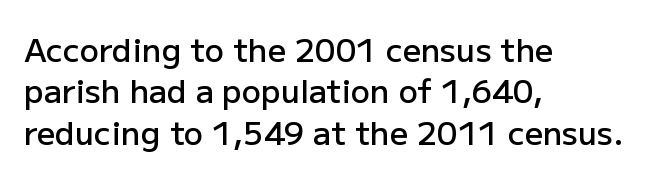
Q: Is the text bold? A: Semi-bold.
Q: Is the text italic (slanted)? A: No, it is upright.
Q: Is the typeface a serif or a sans-serif typeface? A: Sans-serif.
Q: Is the text underlined? A: No.
Q: How is the paragraph aligned? A: Left-aligned.
Q: Is the spacing between letters normal or unusually wide? A: Normal.
Q: Is the spacing between lines tight, normal or loose? A: Normal.
Q: Width (condensed, normal, or wide)? A: Normal.
Q: Stroke contrast? A: Low.
Q: x-height? A: Medium.
Q: Monospaced? A: No.
